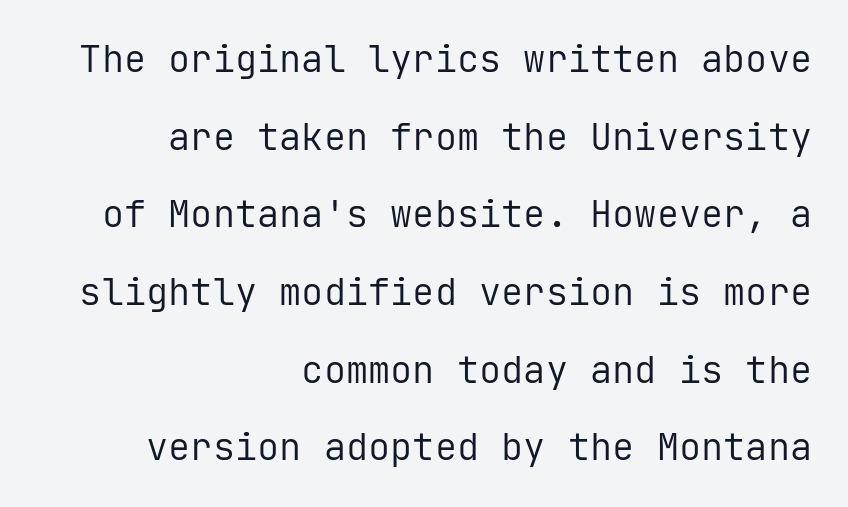
Q: Is the text bold? A: No.
Q: Is the text italic (slanted)? A: No, it is upright.
Q: Is the typeface a serif or a sans-serif typeface? A: Sans-serif.
Q: Is the text underlined? A: No.
Q: How is the paragraph aligned? A: Right-aligned.
Q: Is the spacing between letters normal or unusually wide? A: Normal.
Q: Is the spacing between lines tight, normal or loose? A: Loose.
Q: Width (condensed, normal, or wide)? A: Normal.
Q: Stroke contrast? A: Low.
Q: x-height? A: Medium.
Q: Monospaced? A: Yes.
